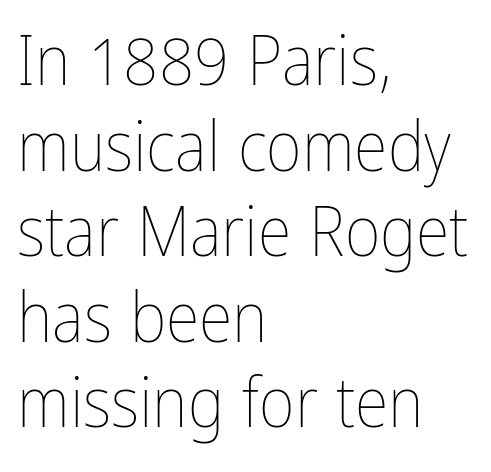
The image shows 69 px thin, condensed type, upright; set left-aligned, line spacing 1.24x, normal letter spacing, not underlined; low stroke contrast and a medium x-height.
